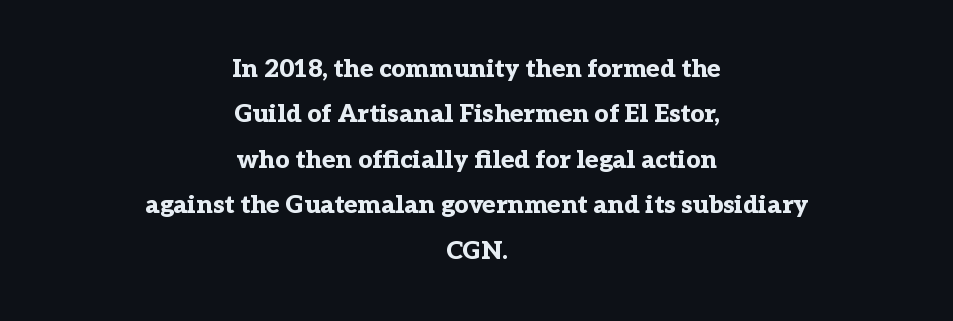
Is the type bold? Yes — the strokes are clearly thick and heavy. Is the letter spacing exaggerated? No — it looks like the ordinary default. Neither beginnings nor endings align; midpoints do. Every character sits straight up, as roman type does.
